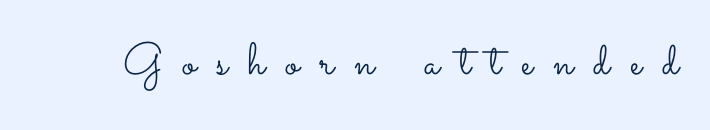
{"bold": "no", "weight": "light", "width": "wide", "stroke_contrast": "low", "x_height": "small", "monospaced": "no", "underline": "no", "letter_spacing": "wide", "letter_spacing_em": 0.45, "glyph_px": 45}
